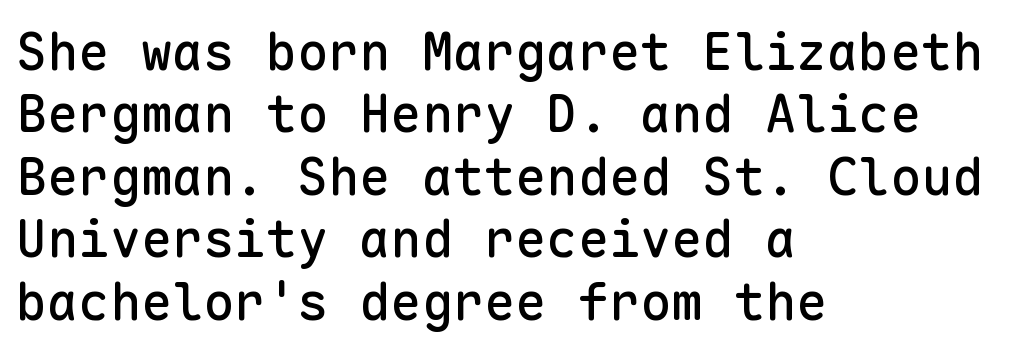
Q: Is the text italic (slanted)? A: No, it is upright.
Q: Is the typeface a serif or a sans-serif typeface? A: Sans-serif.
Q: Is the text underlined? A: No.
Q: How is the paragraph aligned? A: Left-aligned.
Q: Is the spacing between letters normal or unusually wide? A: Normal.
Q: Width (condensed, normal, or wide)? A: Normal.
Q: Stroke contrast? A: Low.
Q: x-height? A: Medium.
Q: Monospaced? A: Yes.
